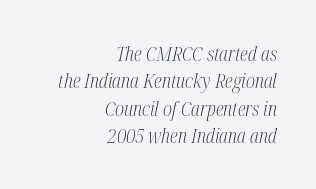
The image shows 20 px text type, italic (leaning right); set right-aligned, normal line spacing (1.37x), normal letter spacing, not underlined.
